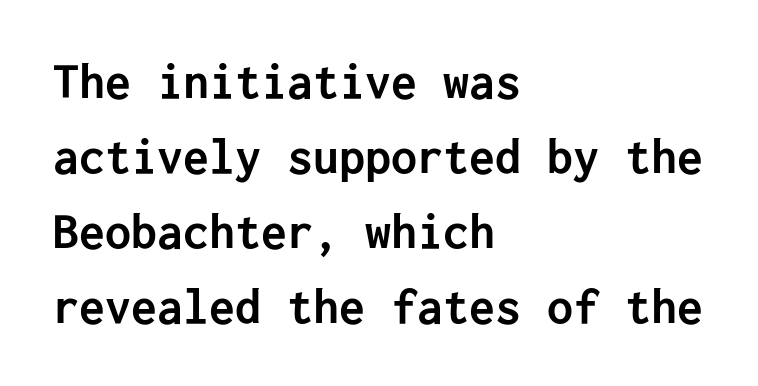
The gaps between neighbouring characters are ordinary and unremarkable. Vertical strokes here are truly vertical. The lines in this sample share a left origin and differ only in where they stop. Heft: maximum for text — a bold.
